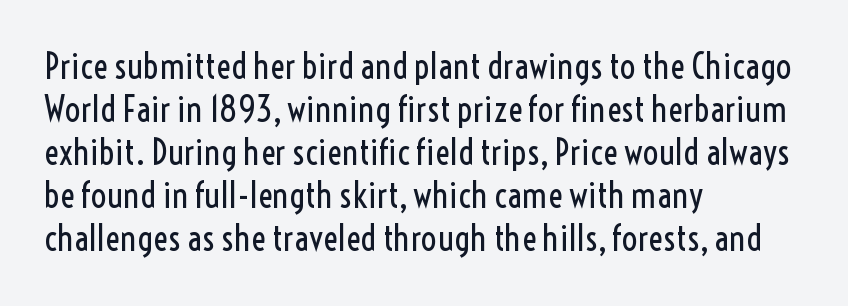
The image shows 35 px regular-weight, condensed sans-serif type, upright; set left-aligned, line spacing 1.23x, normal letter spacing, not underlined; a medium x-height.
